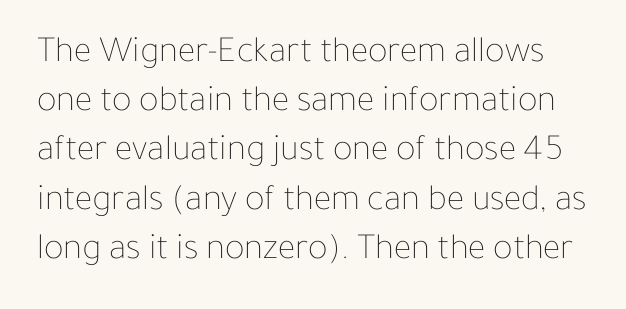
Baseline-to-baseline distance is the conventional proportion of letter height. No word sits above an underline. If you drew a line through each stem, it would be perfectly vertical. These lines are rendered in a variable-pitch font. Summary of weight: not heavy and not bold.
